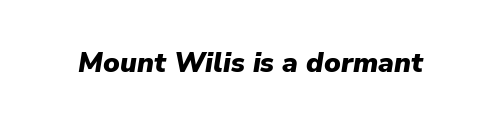
{"italic": "yes", "lean": "right", "slant_degrees": 9, "bold": "yes", "weight": "heavy", "width": "normal", "stroke_contrast": "low", "x_height": "medium", "monospaced": "no", "underline": "no", "letter_spacing": "normal", "letter_spacing_em": 0.0, "glyph_px": 28}
